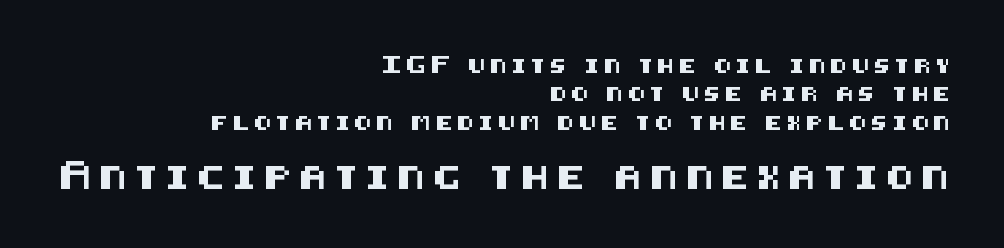
The image shows 23 px text type, upright; set right-aligned, loose line spacing (2.02x), unusually wide letter spacing (+0.35 em), not underlined; the second (bottom) block is 1.64x larger.
